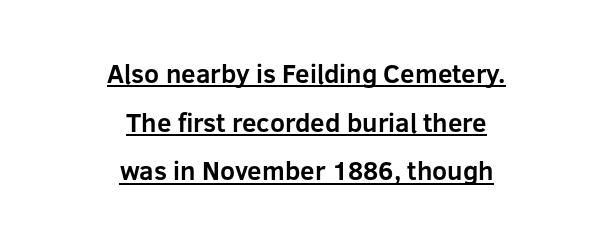
The image shows 26 px bold type, upright; set centered, line spacing 1.87x, normal letter spacing, underlined.
